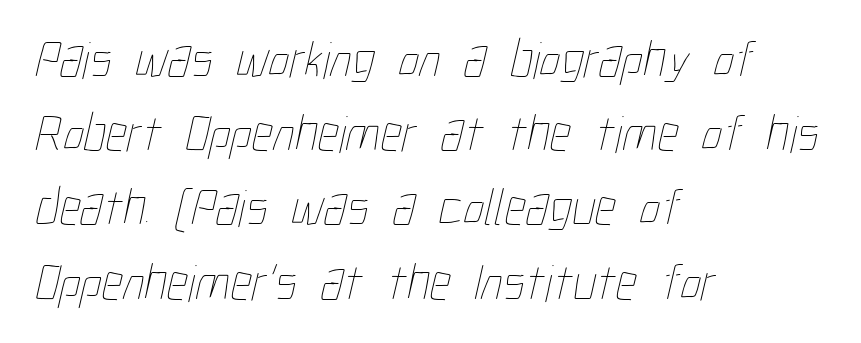
Leading: standard. Think standard paragraph weight, or any step lighter than that. Character widths vary here, with narrow letters taking less room than wide ones. Does extra space separate the letters? No, they use regular spacing.
